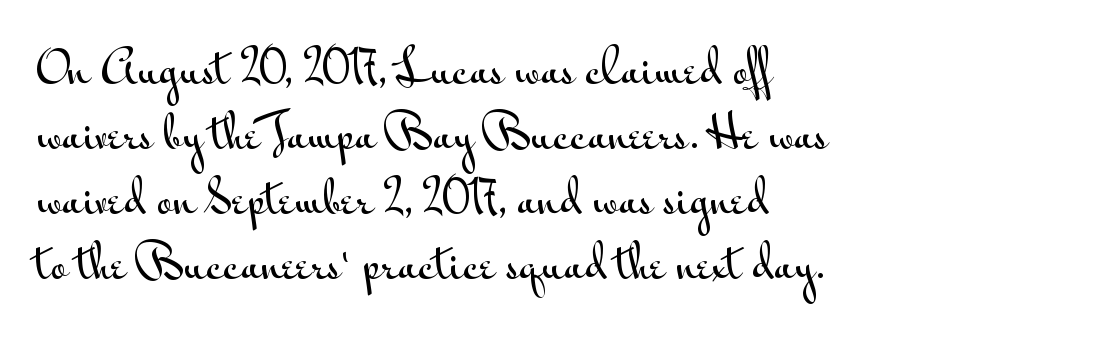
The horizontal fit of the characters is conventional and even. Character widths vary here, with narrow letters taking less room than wide ones. Leading matches the norm, producing a regular column. These lines stack with their left ends in a neat column.
